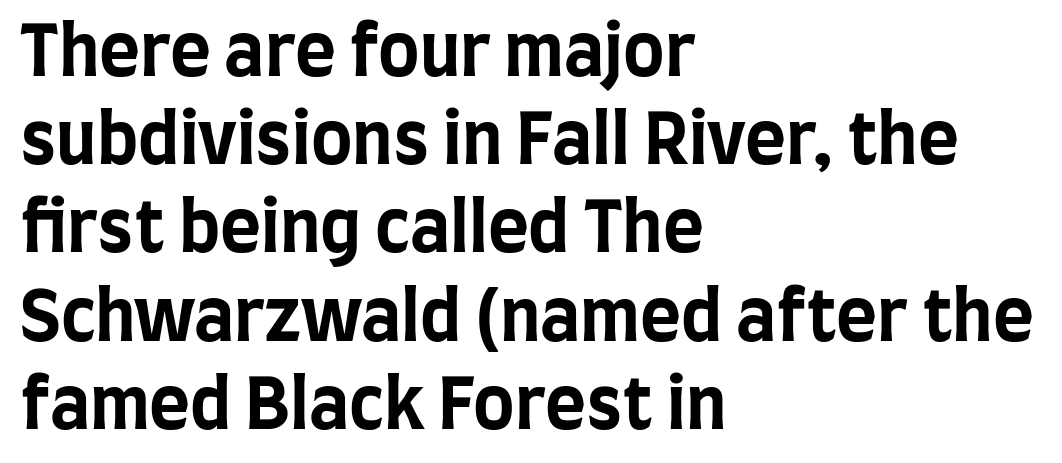
The image shows 70 px bold, condensed sans-serif type, upright; set left-aligned, normal line spacing (1.26x), normal letter spacing, not underlined; low stroke contrast and a large x-height.
